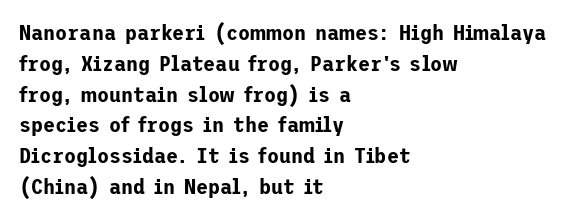
A classic flush-left, rag-right setting is used for this passage. Rendered with straight, roman letterforms. The rendering uses a moderate line-height, typical for paragraphs. In terms of letterspacing, this is plain default setting.
